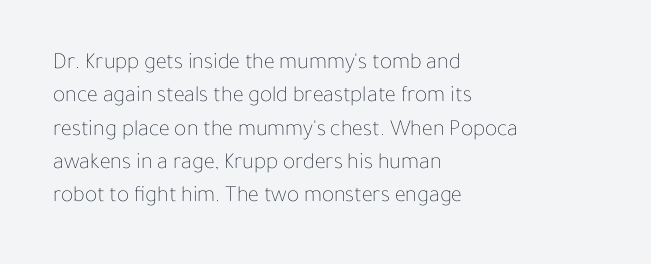
The image shows 23 px text type, upright; set left-aligned, normal line spacing (1.45x), normal letter spacing, not underlined.
